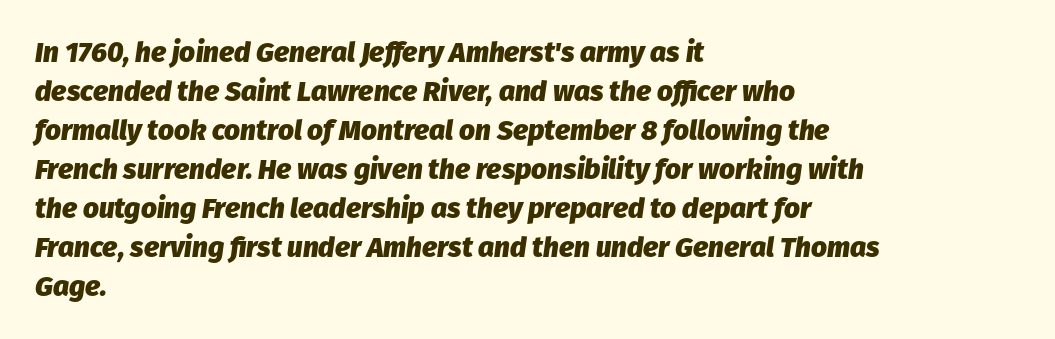
The image shows 28 px heavy type, italic (leaning right); set left-aligned, normal line spacing (1.39x), normal letter spacing, not underlined; low stroke contrast and a medium x-height.
